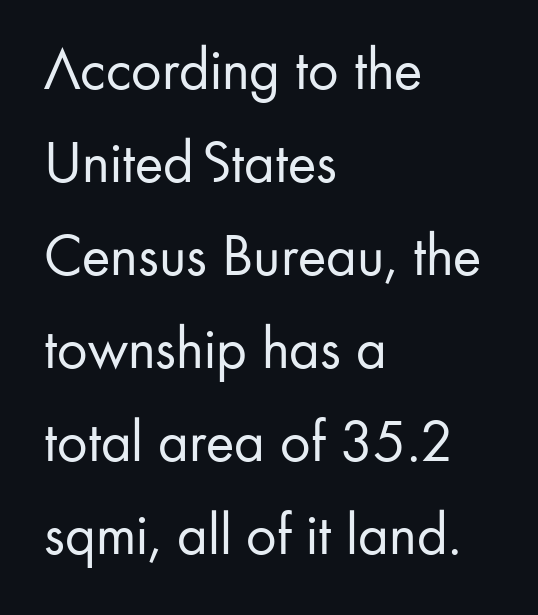
Q: Is the text bold? A: No.
Q: Is the text italic (slanted)? A: No, it is upright.
Q: Is the typeface a serif or a sans-serif typeface? A: Sans-serif.
Q: Is the text underlined? A: No.
Q: How is the paragraph aligned? A: Left-aligned.
Q: Is the spacing between letters normal or unusually wide? A: Normal.
Q: Is the spacing between lines tight, normal or loose? A: Normal.
Q: Width (condensed, normal, or wide)? A: Normal.
Q: Stroke contrast? A: Low.
Q: x-height? A: Small.
Q: Monospaced? A: No.
